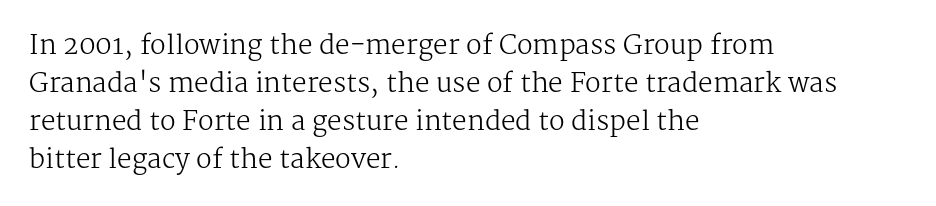
{"italic": "no", "bold": "no", "underline": "no", "align": "left", "line_spacing": "normal", "line_spacing_ratio": 1.46, "letter_spacing": "normal", "letter_spacing_em": 0.0, "glyph_px": 26}
